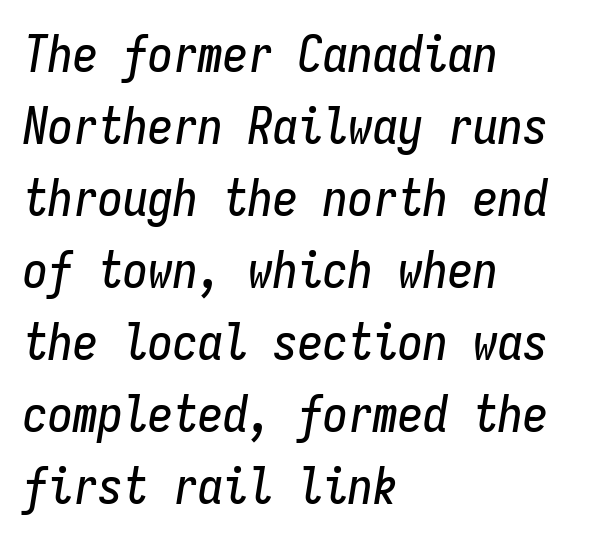
The image shows 50 px condensed type, italic (leaning right), monospaced; set left-aligned, normal line spacing (1.44x), normal letter spacing, not underlined; low stroke contrast and a medium x-height.
